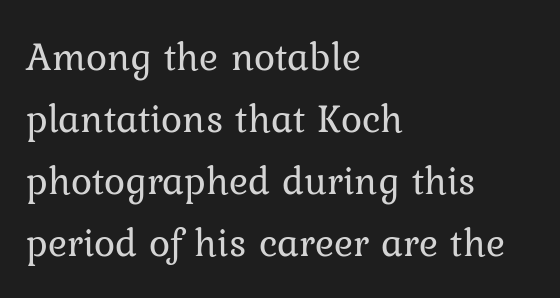
Left-aligned paragraph, ragged on the right. The rendering uses natural spacing where letterforms have individual widths. Regarding leading, the lines here are spaced in the standard way. Letterform terminals end in serifs throughout the passage.
